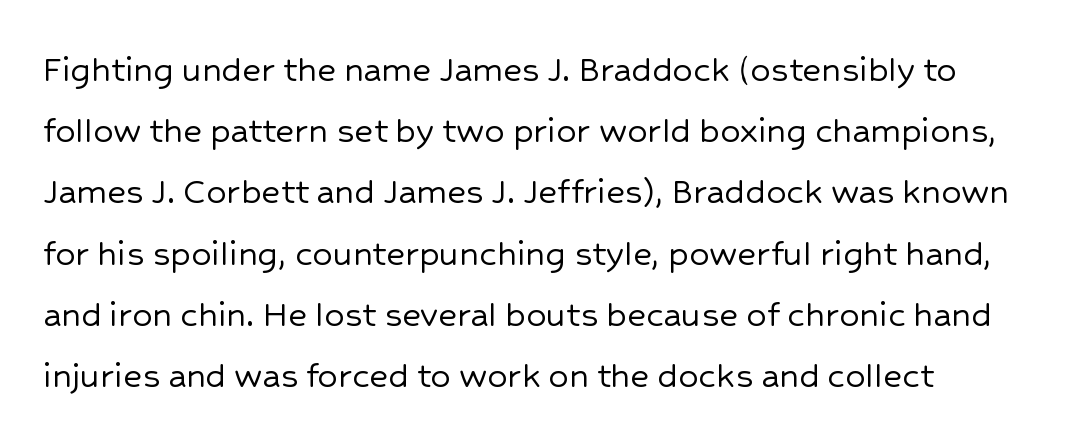
The image shows 40 px sans-serif type, upright; set normal line spacing (1.53x), normal letter spacing, not underlined; low stroke contrast and a medium x-height.
